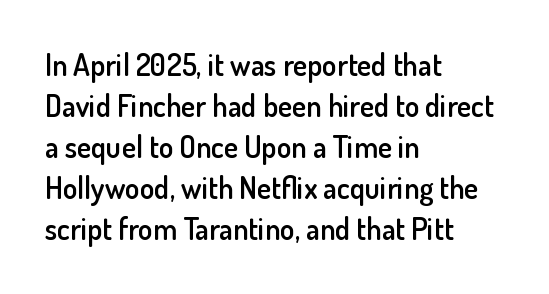
This sample has the flowing, uneven cadence of proportional lettering. Which margin do the lines hug? The left one — the right edge is uneven. Regular leading. How heavy is the stroke? Medium-heavy — a semibold, shy of bold.
